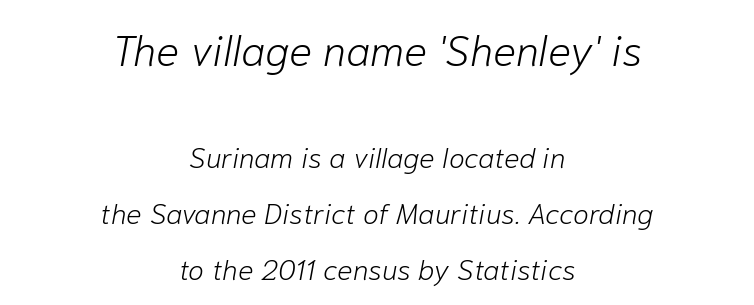
The image shows 43 px light type, italic (leaning right); set centered, loose line spacing (1.93x), normal letter spacing, not underlined; the first (top) block is 1.48x larger; low stroke contrast and a medium x-height.
